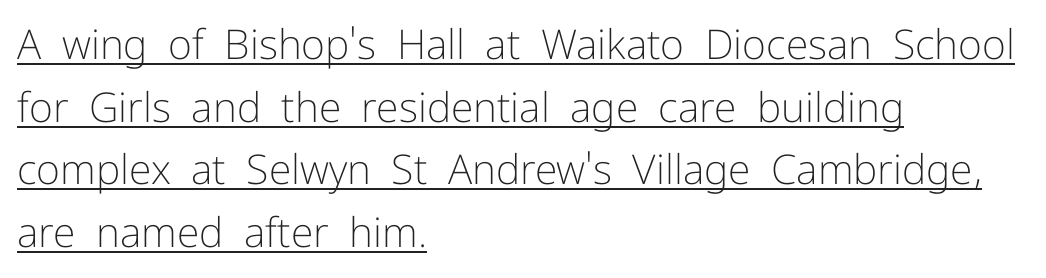
{"serif": "no", "italic": "no", "bold": "no", "weight": "light", "width": "normal", "stroke_contrast": "low", "x_height": "medium", "monospaced": "no", "underline": "yes", "align": "left", "line_spacing": "normal", "line_spacing_ratio": 1.53, "letter_spacing": "normal", "letter_spacing_em": 0.0, "glyph_px": 41}
